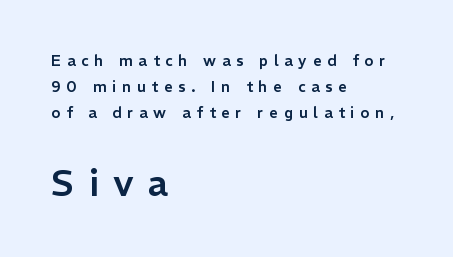
{"serif": "no", "italic": "no", "width": "normal", "stroke_contrast": "low", "x_height": "medium", "monospaced": "no", "underline": "no", "align": "left", "line_spacing_ratio": 1.74, "letter_spacing": "wide", "letter_spacing_em": 0.39, "larger_block": "second", "size_ratio": 2.47, "glyph_px": 37}
